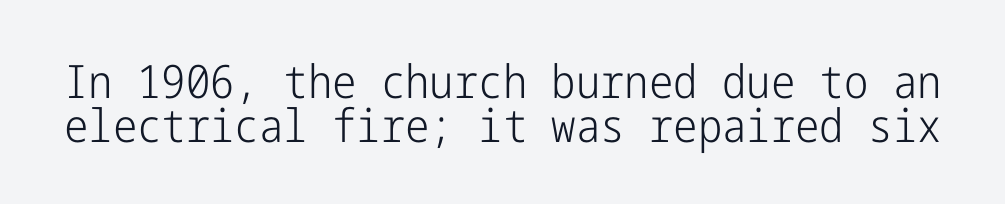
The image shows 46 px light, condensed sans-serif type, upright; set tight line spacing (0.95x), normal letter spacing, not underlined; low stroke contrast and a medium x-height.
